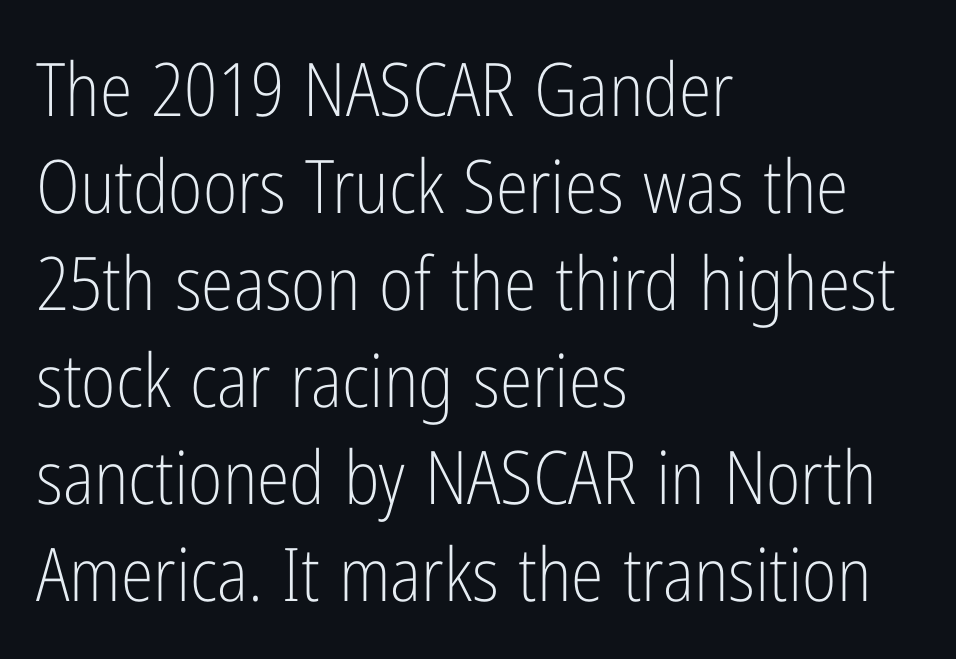
Q: Is the text bold? A: No.
Q: Is the text italic (slanted)? A: No, it is upright.
Q: Is the typeface a serif or a sans-serif typeface? A: Sans-serif.
Q: Is the text underlined? A: No.
Q: How is the paragraph aligned? A: Left-aligned.
Q: Is the spacing between letters normal or unusually wide? A: Normal.
Q: Is the spacing between lines tight, normal or loose? A: Normal.
Q: Width (condensed, normal, or wide)? A: Condensed.
Q: Stroke contrast? A: Low.
Q: x-height? A: Medium.
Q: Monospaced? A: No.
